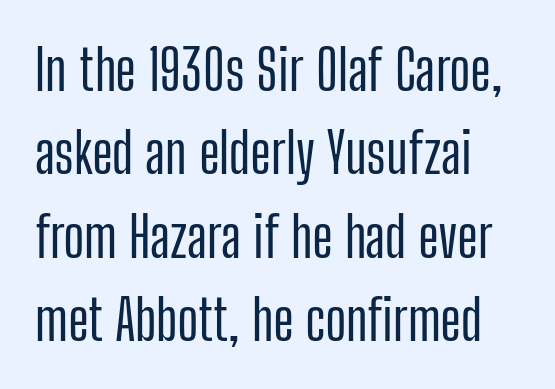
The image shows 56 px condensed sans-serif type, upright; set normal line spacing (1.49x), normal letter spacing, not underlined; low stroke contrast and a medium x-height.
